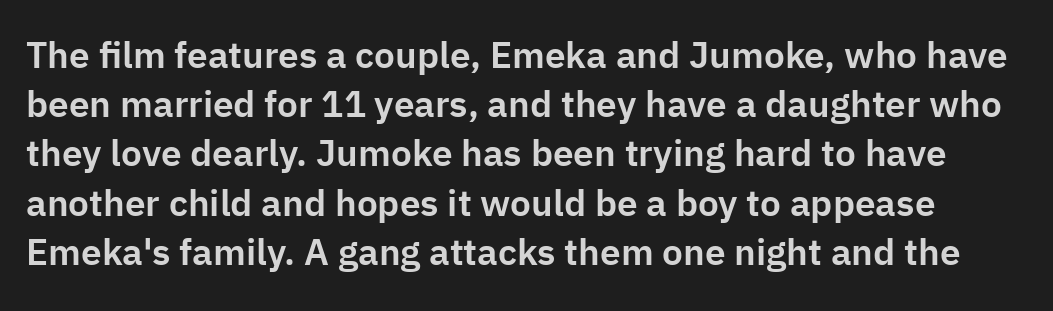
The image shows 37 px sans-serif type, upright; set normal line spacing (1.33x), normal letter spacing, not underlined; low stroke contrast and a medium x-height.
